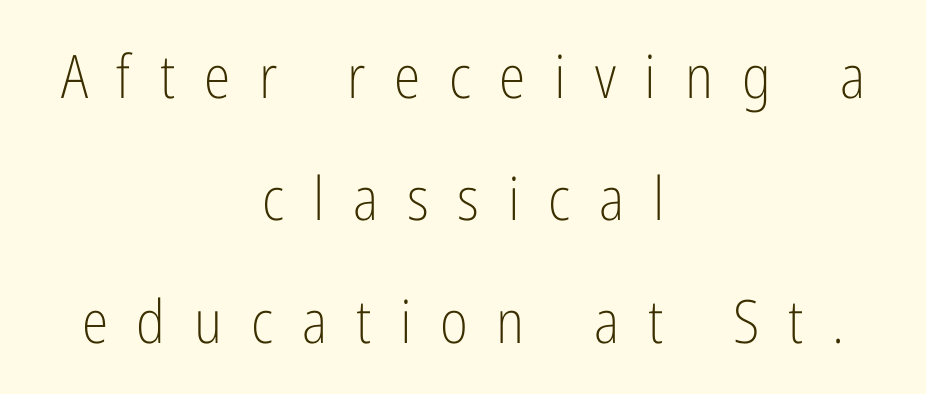
The image shows 60 px light, condensed sans-serif type, upright; set centered, loose line spacing (2.04x), unusually wide letter spacing (+0.48 em), not underlined; low stroke contrast and a medium x-height.
